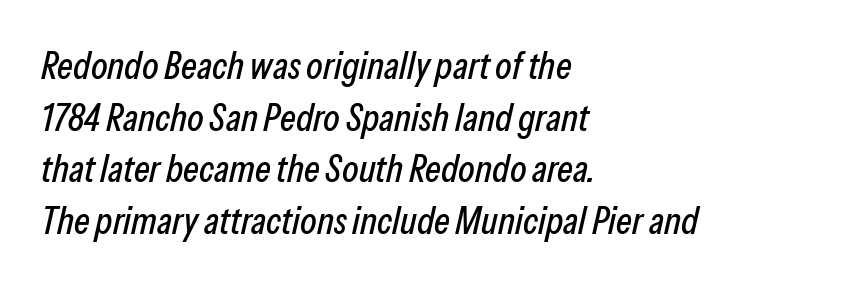
Q: Is the text italic (slanted)? A: Yes, it leans right by about 13 degrees.
Q: Is the text underlined? A: No.
Q: How is the paragraph aligned? A: Left-aligned.
Q: Is the spacing between letters normal or unusually wide? A: Normal.
Q: Is the spacing between lines tight, normal or loose? A: Normal.
Q: Width (condensed, normal, or wide)? A: Condensed.
Q: Stroke contrast? A: Low.
Q: x-height? A: Medium.
Q: Monospaced? A: No.
